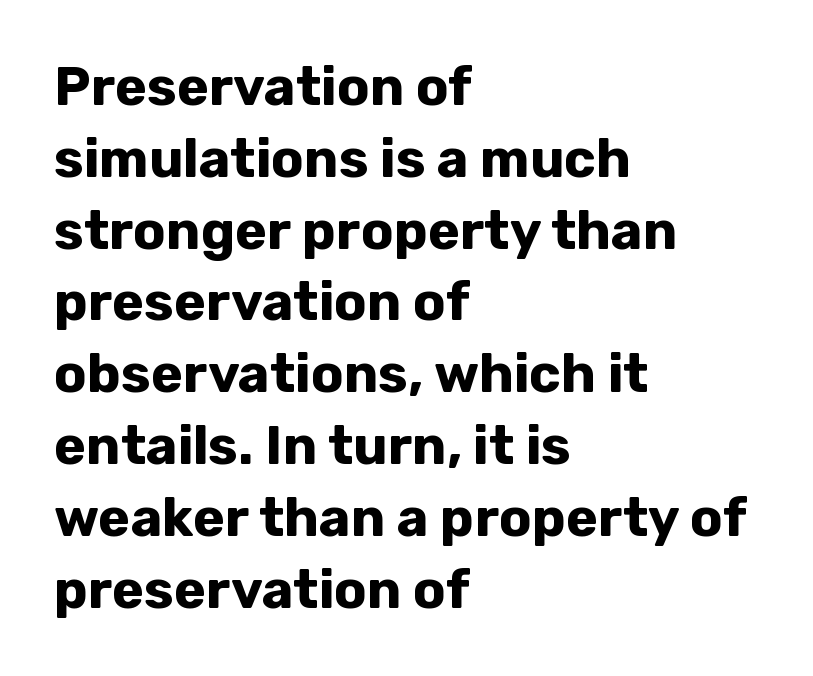
{"serif": "no", "italic": "no", "bold": "yes", "weight": "bold", "width": "normal", "stroke_contrast": "low", "x_height": "medium", "monospaced": "no", "underline": "no", "align": "left", "line_spacing": "normal", "line_spacing_ratio": 1.33, "letter_spacing": "normal", "letter_spacing_em": 0.0, "glyph_px": 54}
